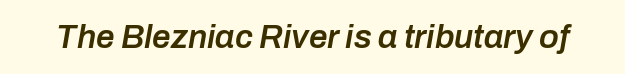
{"italic": "yes", "lean": "right", "slant_degrees": 10, "bold": "semi", "weight": "semibold", "width": "normal", "stroke_contrast": "low", "x_height": "medium", "monospaced": "no", "underline": "no", "letter_spacing": "normal", "letter_spacing_em": 0.0, "glyph_px": 33}
